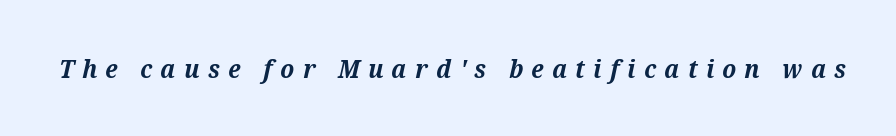
This is oblique type, the kind used for emphasis or titles. Clear beneath every line of the passage. Glyph-to-glyph distance is far greater than everyday printed text. Typesetter's note: full bold, strokes at maximum text heaviness.
